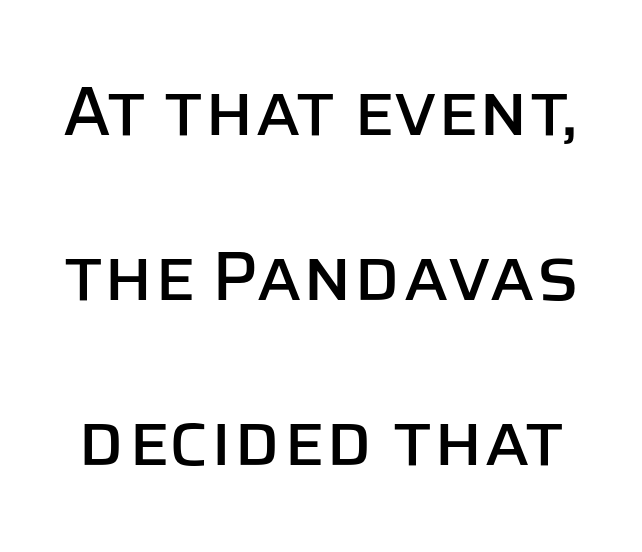
Default kerning and tracking; the words read as compact shapes. A great deal of white space separates one row of letters from the next. The area under the type is left untouched. Looks like regular typesetting: each glyph gets only the width it needs.
